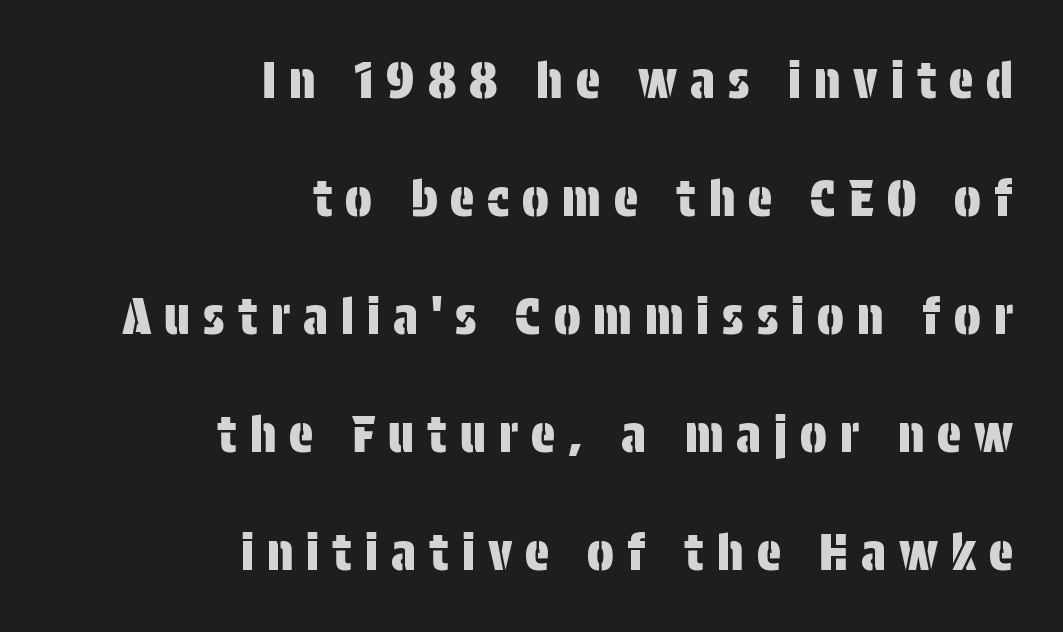
The image shows 50 px condensed sans-serif type, upright; set right-aligned, loose line spacing (2.36x), unusually wide letter spacing (+0.26 em), not underlined; low stroke contrast and a large x-height.
